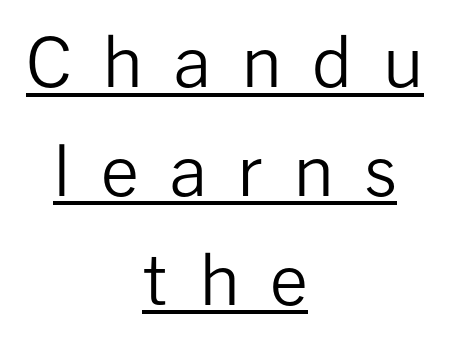
The image shows 68 px regular-weight sans-serif type, upright; set centered, normal line spacing (1.6x), unusually wide letter spacing (+0.44 em), underlined; low stroke contrast and a medium x-height.
